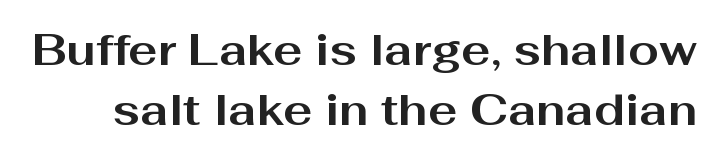
Q: Is the text bold? A: Yes.
Q: Is the text italic (slanted)? A: No, it is upright.
Q: Is the typeface a serif or a sans-serif typeface? A: Sans-serif.
Q: Is the text underlined? A: No.
Q: Is the spacing between letters normal or unusually wide? A: Normal.
Q: Is the spacing between lines tight, normal or loose? A: Normal.
Q: Width (condensed, normal, or wide)? A: Wide.
Q: Stroke contrast? A: Medium.
Q: x-height? A: Medium.
Q: Monospaced? A: No.
